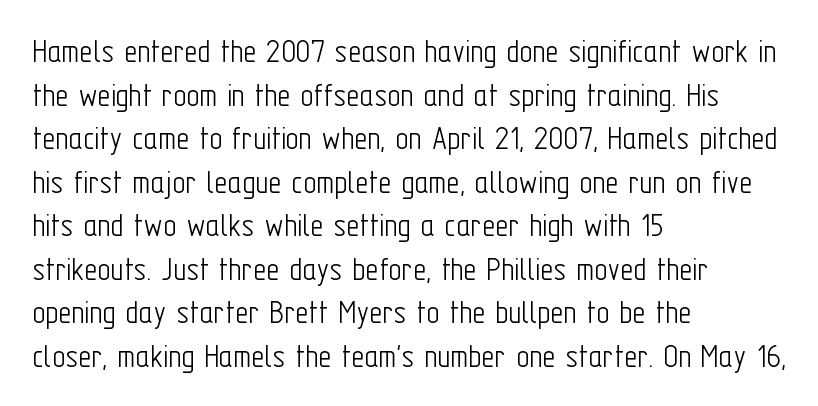
No heavy texture on the line: the type isn't bold. This sample has the flowing, uneven cadence of proportional lettering. This sample uses an upright cut, with every glyph sitting square on the baseline. What kind of face is this? One without serifs — a sans. A bare baseline throughout the passage.
